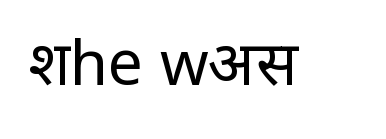
{"serif": "no", "italic": "no", "bold": "no", "weight": "regular", "width": "normal", "stroke_contrast": "low", "x_height": "large", "monospaced": "no", "underline": "no", "letter_spacing": "normal", "letter_spacing_em": 0.0, "glyph_px": 62}
